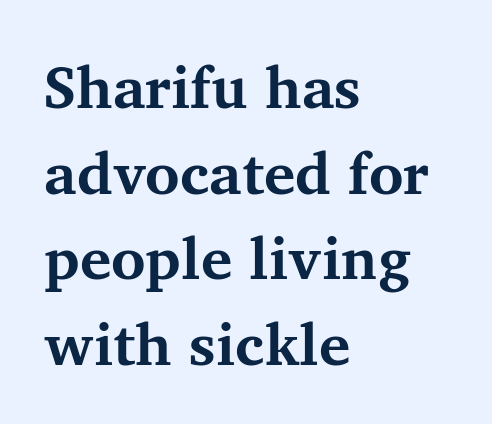
Q: Is the text bold? A: Yes.
Q: Is the text italic (slanted)? A: No, it is upright.
Q: Is the typeface a serif or a sans-serif typeface? A: Serif.
Q: Is the text underlined? A: No.
Q: How is the paragraph aligned? A: Left-aligned.
Q: Is the spacing between letters normal or unusually wide? A: Normal.
Q: Is the spacing between lines tight, normal or loose? A: Normal.
Q: Width (condensed, normal, or wide)? A: Normal.
Q: Stroke contrast? A: Medium.
Q: x-height? A: Medium.
Q: Monospaced? A: No.
